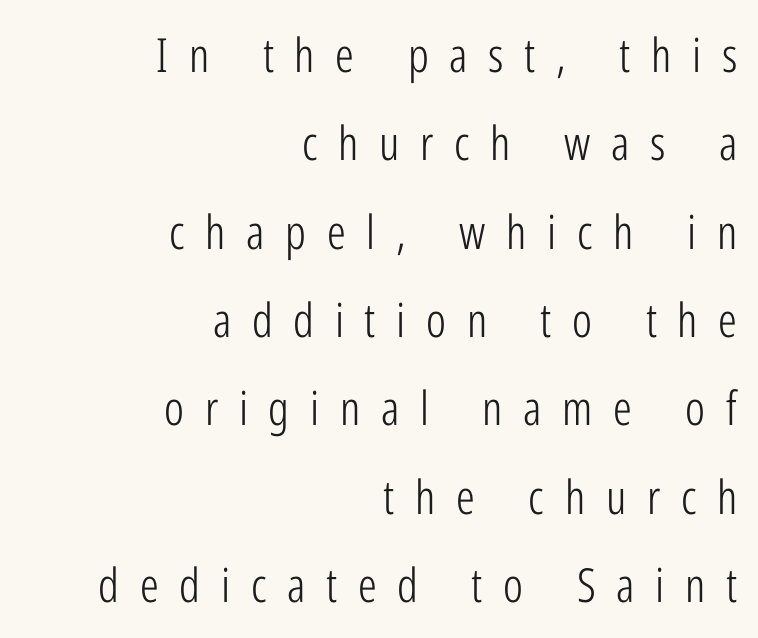
Q: Is the text bold? A: No.
Q: Is the text italic (slanted)? A: No, it is upright.
Q: Is the typeface a serif or a sans-serif typeface? A: Sans-serif.
Q: Is the text underlined? A: No.
Q: How is the paragraph aligned? A: Right-aligned.
Q: Is the spacing between letters normal or unusually wide? A: Unusually wide.
Q: Width (condensed, normal, or wide)? A: Condensed.
Q: Stroke contrast? A: Low.
Q: x-height? A: Medium.
Q: Monospaced? A: No.
